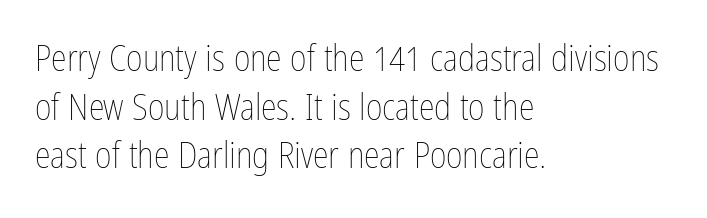
{"italic": "no", "bold": "no", "weight": "thin", "width": "condensed", "stroke_contrast": "low", "x_height": "medium", "monospaced": "no", "underline": "no", "align": "left", "line_spacing": "normal", "line_spacing_ratio": 1.35, "letter_spacing": "normal", "letter_spacing_em": 0.0, "glyph_px": 36}
